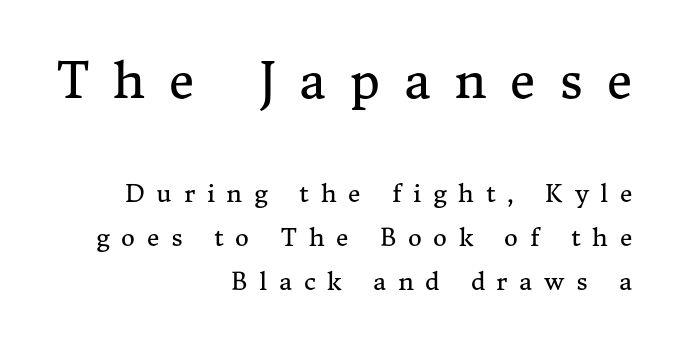
Weight: in the light-to-regular range. No italicization has been applied; the sample stays upright. This sample uses a serif face. Typesetter's note — upper block bumped up in size, lower block left smaller.
